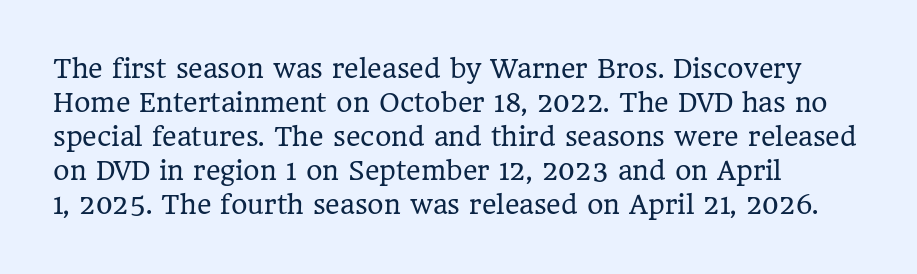
The image shows 25 px text type, upright; set left-aligned, normal line spacing (1.36x), normal letter spacing, not underlined.
